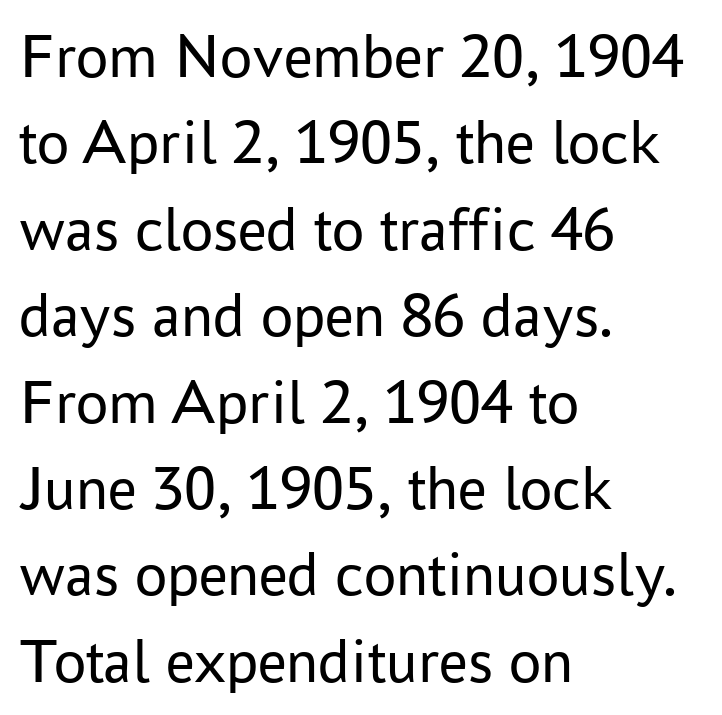
This is not heavy type; no bold has been used. Interline gaps are of average width in this sample. Note the varied advance widths — an 'i' is clearly narrower than an 'm'. The specimen reads as upright at a glance. Compared with typical body copy, the letter spacing here is the same.
